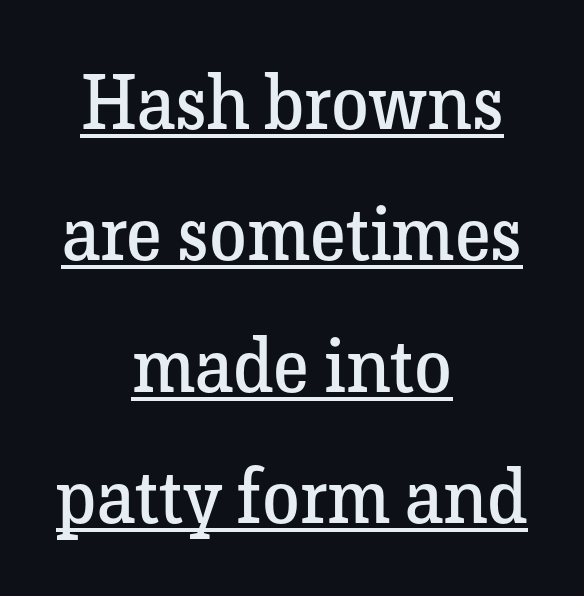
The image shows 76 px regular-weight serif type, upright; set centered, line spacing 1.73x, normal letter spacing, underlined; low stroke contrast and a medium x-height.
